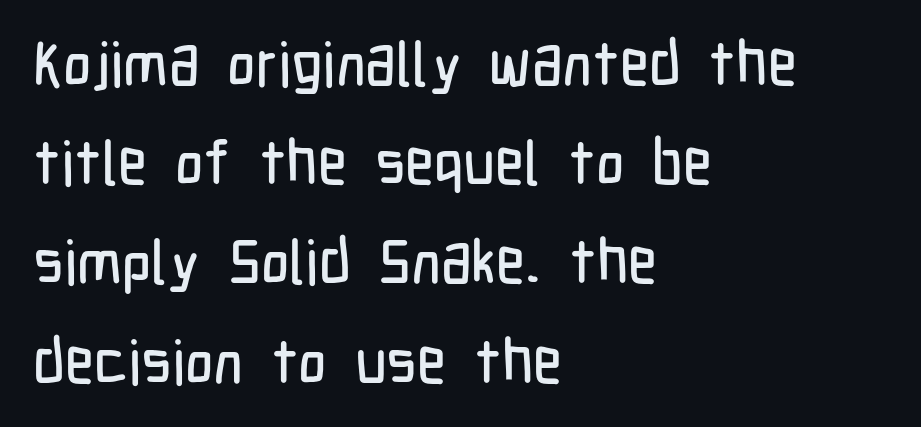
Q: Is the text italic (slanted)? A: No, it is upright.
Q: Is the typeface a serif or a sans-serif typeface? A: Sans-serif.
Q: Is the text underlined? A: No.
Q: How is the paragraph aligned? A: Left-aligned.
Q: Is the spacing between letters normal or unusually wide? A: Normal.
Q: Is the spacing between lines tight, normal or loose? A: Normal.
Q: Width (condensed, normal, or wide)? A: Condensed.
Q: Stroke contrast? A: Low.
Q: x-height? A: Medium.
Q: Monospaced? A: No.
